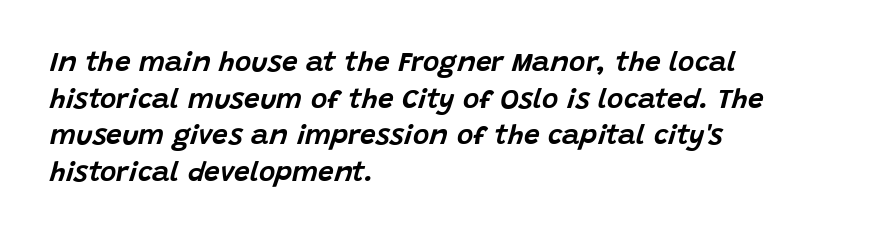
{"italic": "yes", "lean": "right", "slant_degrees": 15, "width": "normal", "stroke_contrast": "low", "x_height": "large", "monospaced": "no", "underline": "no", "align": "left", "line_spacing": "normal", "line_spacing_ratio": 1.31, "letter_spacing": "normal", "letter_spacing_em": 0.0, "glyph_px": 28}
